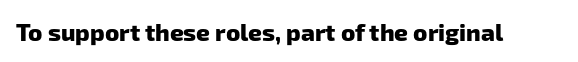
Q: Is the text bold? A: Yes.
Q: Is the text underlined? A: No.
Q: Is the spacing between letters normal or unusually wide? A: Normal.
